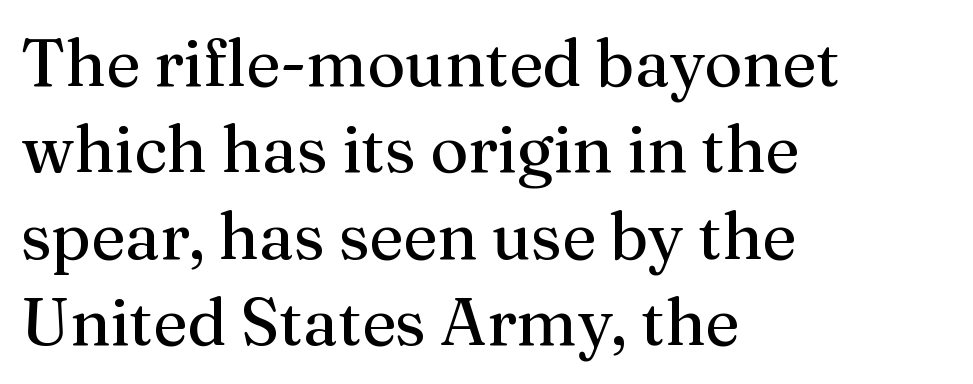
{"serif": "yes", "italic": "no", "bold": "no", "weight": "regular", "width": "normal", "stroke_contrast": "medium", "x_height": "medium", "monospaced": "no", "underline": "no", "align": "left", "line_spacing": "normal", "line_spacing_ratio": 1.31, "letter_spacing": "normal", "letter_spacing_em": 0.0, "glyph_px": 66}
